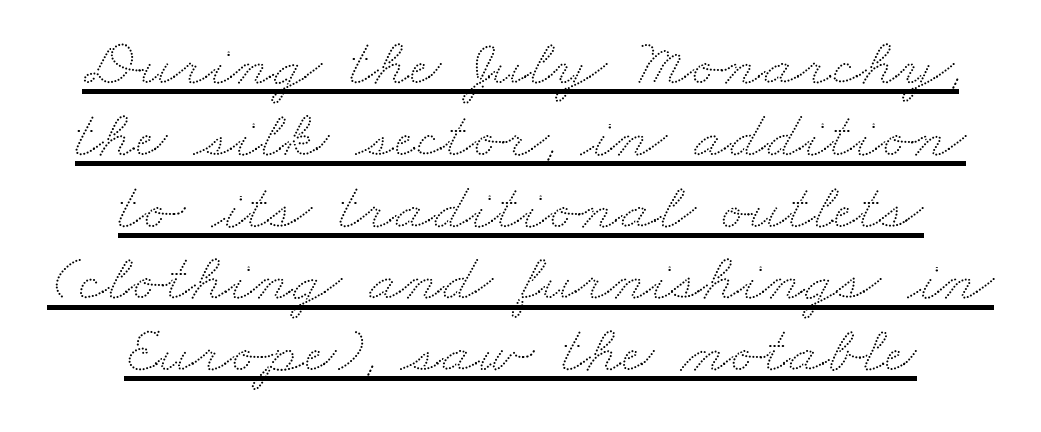
The rendered words wear a rule along their underside. The letterforms sit shoulder to shoulder at normal distance. Note the varied advance widths — an 'i' is clearly narrower than an 'm'. Leftover space on each line is divided equally before and after the words.
